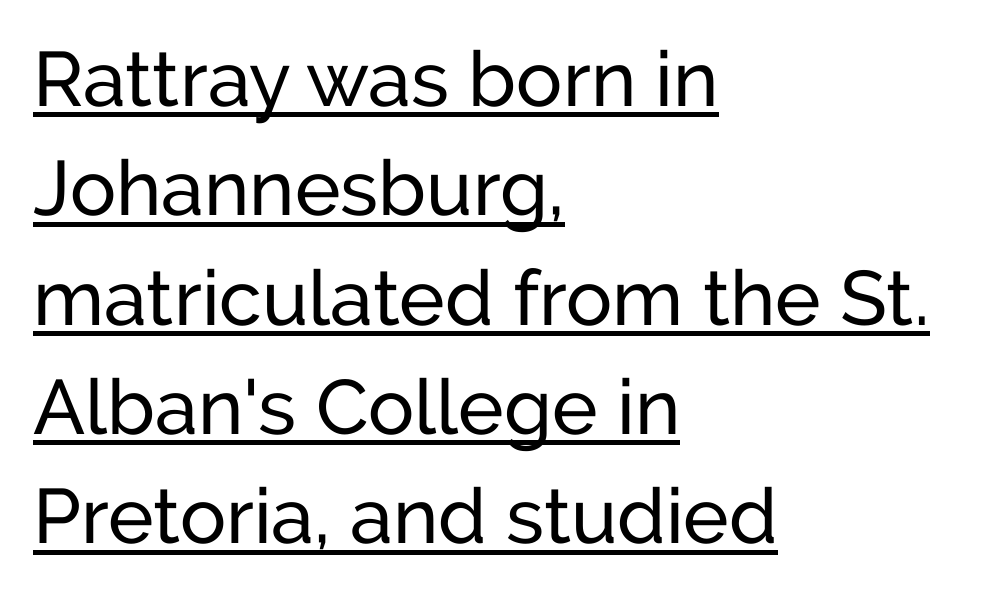
Q: Is the text italic (slanted)? A: No, it is upright.
Q: Is the typeface a serif or a sans-serif typeface? A: Sans-serif.
Q: Is the text underlined? A: Yes.
Q: How is the paragraph aligned? A: Left-aligned.
Q: Is the spacing between letters normal or unusually wide? A: Normal.
Q: Is the spacing between lines tight, normal or loose? A: Normal.
Q: Width (condensed, normal, or wide)? A: Normal.
Q: Stroke contrast? A: Low.
Q: x-height? A: Medium.
Q: Monospaced? A: No.
